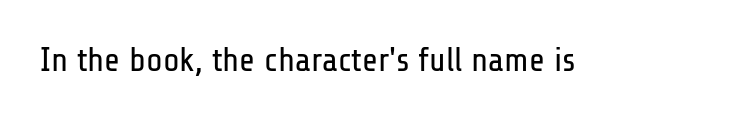
{"serif": "no", "italic": "no", "bold": "no", "weight": "regular", "width": "condensed", "stroke_contrast": "low", "x_height": "medium", "monospaced": "no", "underline": "no", "letter_spacing": "normal", "letter_spacing_em": 0.0, "glyph_px": 34}
